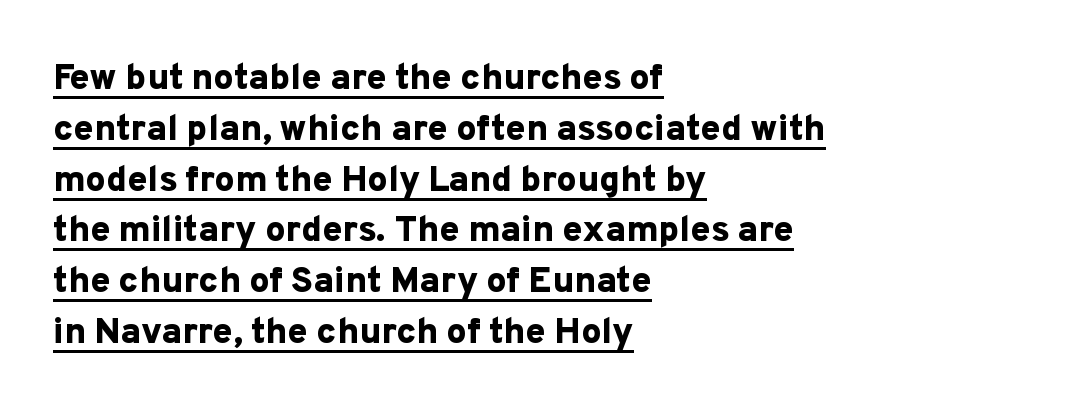
The image shows 36 px bold sans-serif type, upright; set left-aligned, normal line spacing (1.41x), normal letter spacing, underlined; low stroke contrast and a medium x-height.
